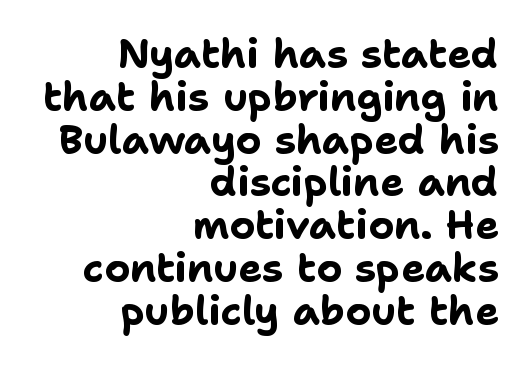
The image shows 40 px bold sans-serif type, upright; set right-aligned, tight line spacing (1.07x), normal letter spacing, not underlined; low stroke contrast and a medium x-height.
